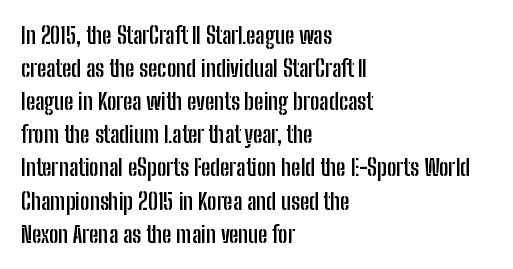
{"italic": "no", "bold": "yes", "underline": "no", "align": "left", "line_spacing": "normal", "line_spacing_ratio": 1.44, "letter_spacing": "normal", "letter_spacing_em": 0.0, "glyph_px": 23}
